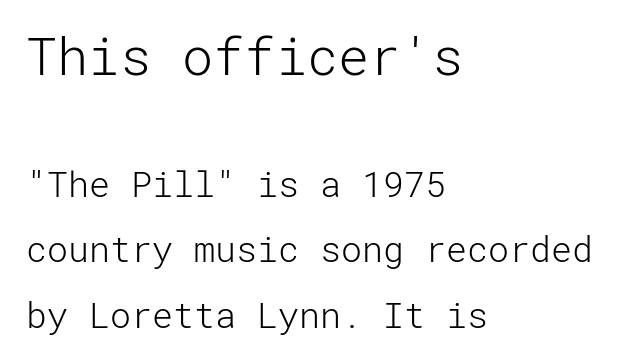
The image shows 52 px light sans-serif type, upright; set left-aligned, line spacing 1.86x, normal letter spacing, not underlined; the first (top) block is 1.49x larger; low stroke contrast and a medium x-height.
